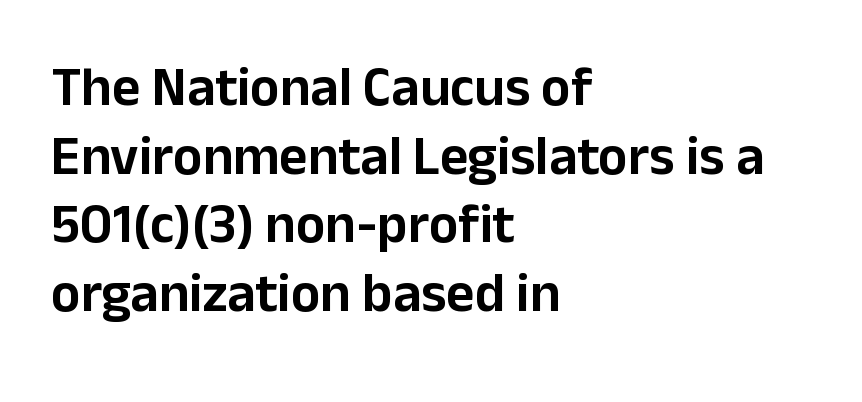
Each letter's strokes conclude bluntly, with no projecting serifs. Here the designer chose a conventional face with non-uniform glyph widths. Is there much room between lines? A standard amount, neither cramped nor airy. Notice how the passage keeps a crisp vertical edge on the left only.
